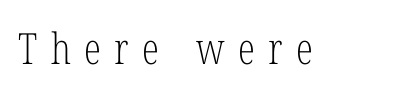
Q: Is the text bold? A: No.
Q: Is the text italic (slanted)? A: No, it is upright.
Q: Is the typeface a serif or a sans-serif typeface? A: Serif.
Q: Is the text underlined? A: No.
Q: Is the spacing between letters normal or unusually wide? A: Unusually wide.
Q: Width (condensed, normal, or wide)? A: Condensed.
Q: Stroke contrast? A: Low.
Q: x-height? A: Medium.
Q: Monospaced? A: No.
